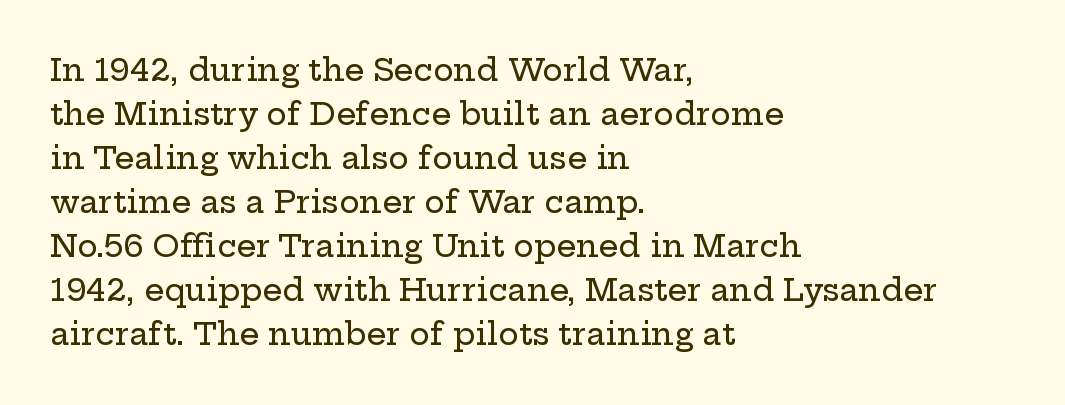
Little horizontal feet cap the strokes, marking this as serif type. Observe the ordinary spacing: letters are neighbours, not strangers. Each letter keeps its own natural width here, so spacing adapts to shape. The block of text has a typical density, with ordinary space between rows. The rag falls on the right side of this text block. The axis of the letterforms is exactly vertical.
